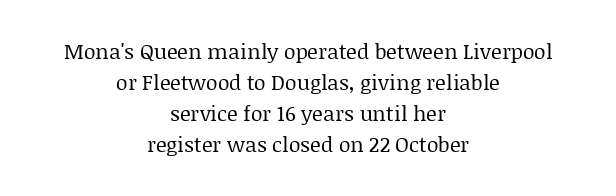
{"italic": "no", "bold": "no", "underline": "no", "align": "center", "line_spacing": "normal", "line_spacing_ratio": 1.48, "letter_spacing": "normal", "letter_spacing_em": 0.0, "glyph_px": 21}
